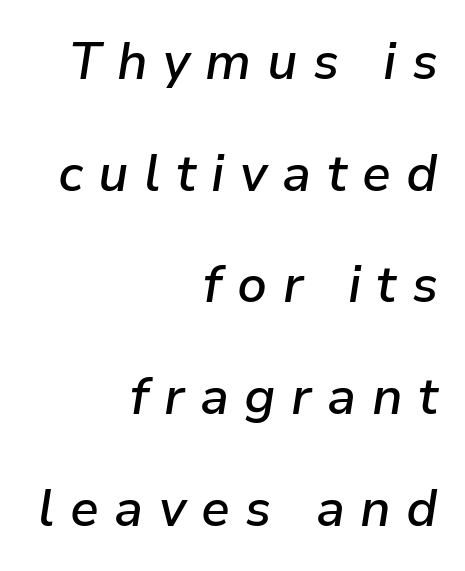
The image shows 51 px semibold type, italic (leaning right); set right-aligned, loose line spacing (2.19x), unusually wide letter spacing (+0.3 em), not underlined; low stroke contrast and a medium x-height.
